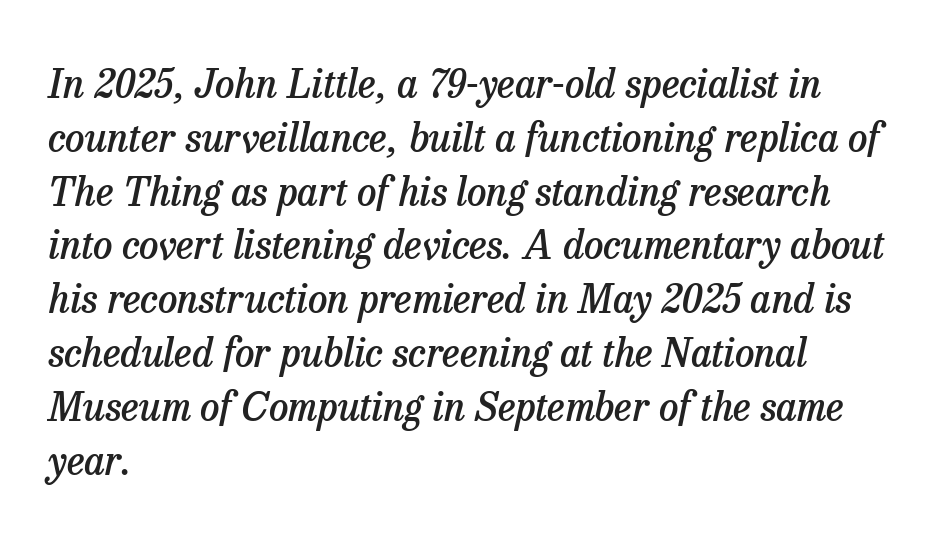
{"serif": "yes", "italic": "yes", "lean": "right", "slant_degrees": 13, "bold": "semi", "weight": "semibold", "width": "normal", "stroke_contrast": "low", "x_height": "medium", "monospaced": "no", "underline": "no", "align": "left", "line_spacing": "normal", "line_spacing_ratio": 1.38, "letter_spacing": "normal", "letter_spacing_em": 0.0, "glyph_px": 39}
